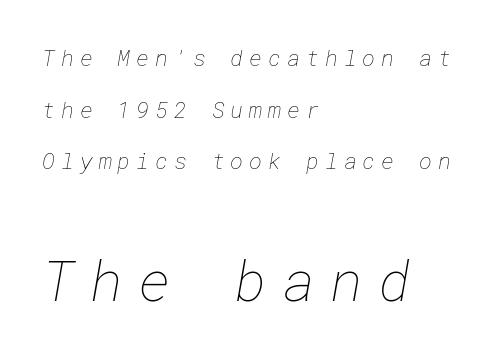
You could only call the tracking loose — the letters float apart. Small over large — that's the arrangement of the two blocks here. Rule under the text: the space is simply empty. The lines are spread far apart with generous leading. Is the block centered? No — it sits flush against the left margin. No extra ink here — the face is not bold.
